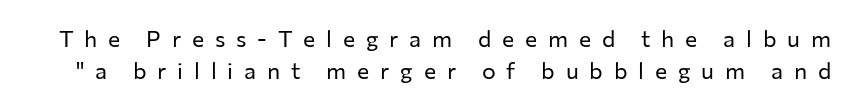
{"italic": "no", "bold": "no", "underline": "no", "line_spacing": "normal", "line_spacing_ratio": 1.39, "letter_spacing": "wide", "letter_spacing_em": 0.47, "glyph_px": 23}
